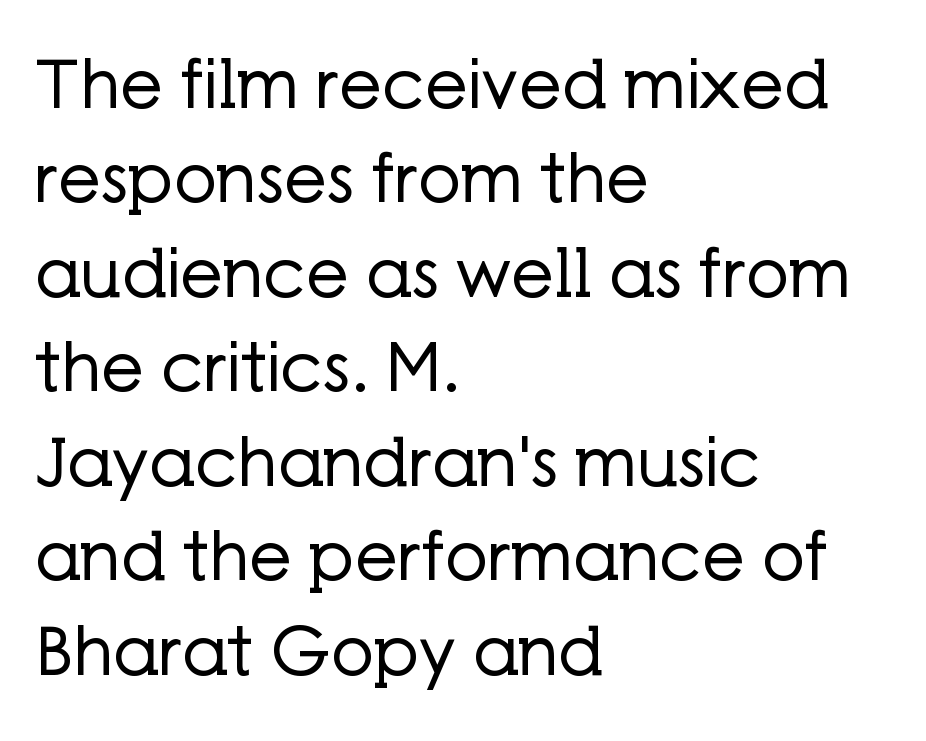
The passage shown is typed in a proportional face where columns would drift. Classification — sans serif. The string is rendered with underlining switched off. The lines in this sample share a left origin and differ only in where they stop. Horizontal bands of white between lines are of average thickness. Vertical strokes here are truly vertical.
